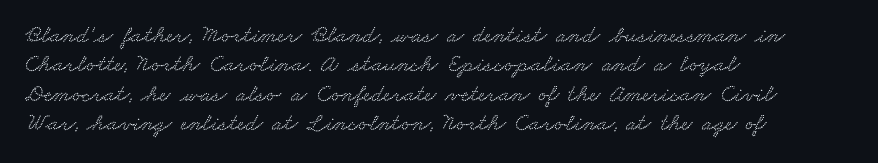
Q: Is the text underlined? A: No.
Q: How is the paragraph aligned? A: Left-aligned.
Q: Is the spacing between letters normal or unusually wide? A: Normal.
